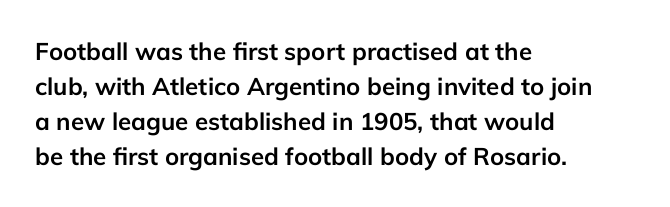
The image shows 24 px bold type, upright; set left-aligned, normal line spacing (1.46x), normal letter spacing, not underlined.
